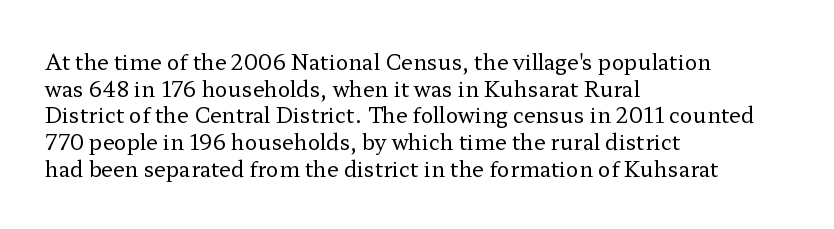
{"italic": "no", "bold": "no", "underline": "no", "align": "left", "line_spacing": "normal", "line_spacing_ratio": 1.27, "letter_spacing": "normal", "letter_spacing_em": 0.0, "glyph_px": 21}
